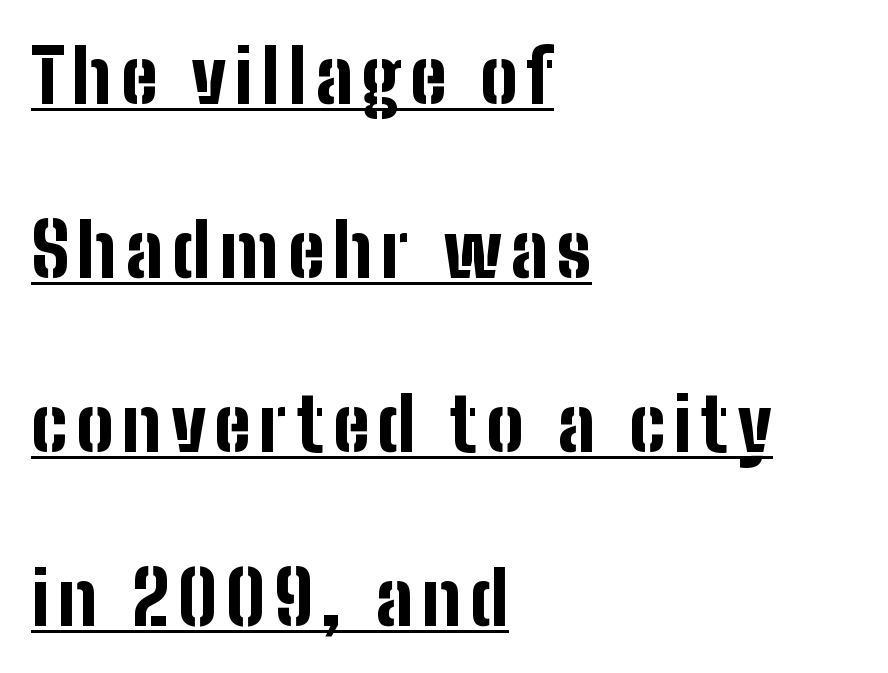
Q: Is the text bold? A: Yes.
Q: Is the text italic (slanted)? A: No, it is upright.
Q: Is the typeface a serif or a sans-serif typeface? A: Sans-serif.
Q: Is the text underlined? A: Yes.
Q: How is the paragraph aligned? A: Left-aligned.
Q: Is the spacing between lines tight, normal or loose? A: Loose.
Q: Width (condensed, normal, or wide)? A: Condensed.
Q: Stroke contrast? A: Low.
Q: x-height? A: Medium.
Q: Monospaced? A: No.
